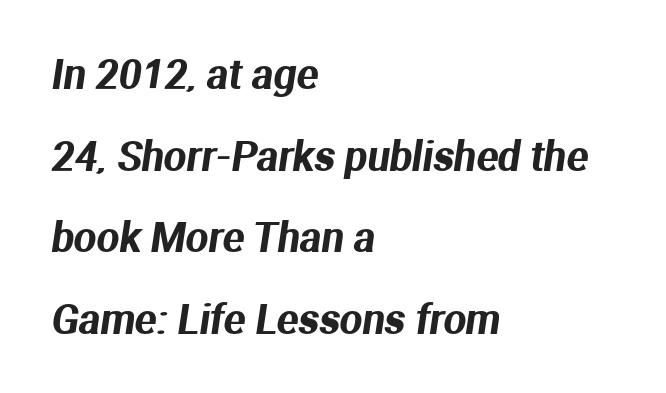
Q: Is the typeface a serif or a sans-serif typeface? A: Sans-serif.
Q: Is the text underlined? A: No.
Q: How is the paragraph aligned? A: Left-aligned.
Q: Is the spacing between letters normal or unusually wide? A: Normal.
Q: Is the spacing between lines tight, normal or loose? A: Loose.
Q: Width (condensed, normal, or wide)? A: Normal.
Q: Stroke contrast? A: Medium.
Q: x-height? A: Medium.
Q: Monospaced? A: No.
